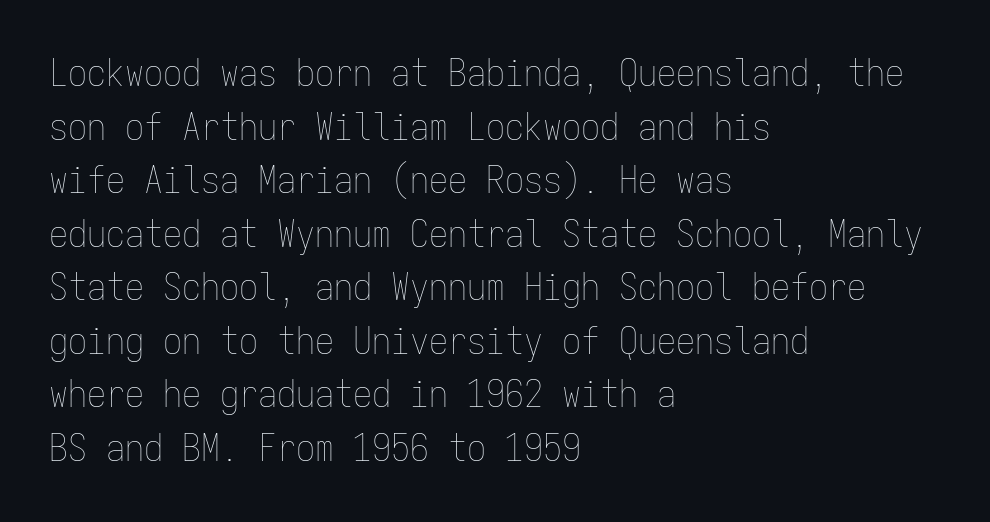
{"italic": "no", "bold": "no", "weight": "thin", "width": "condensed", "stroke_contrast": "low", "x_height": "medium", "monospaced": "yes", "underline": "no", "align": "left", "line_spacing": "normal", "line_spacing_ratio": 1.41, "letter_spacing": "normal", "letter_spacing_em": 0.0, "glyph_px": 38}
